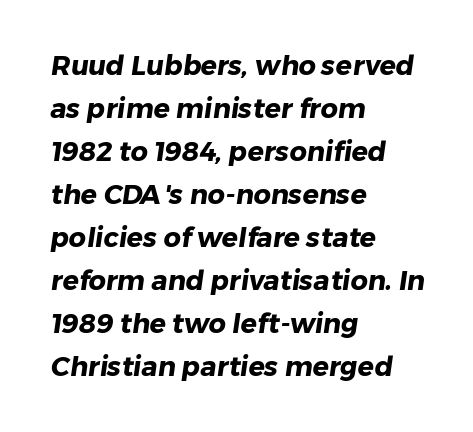
The image shows 27 px bold type; set left-aligned, normal line spacing (1.59x), normal letter spacing, not underlined.
